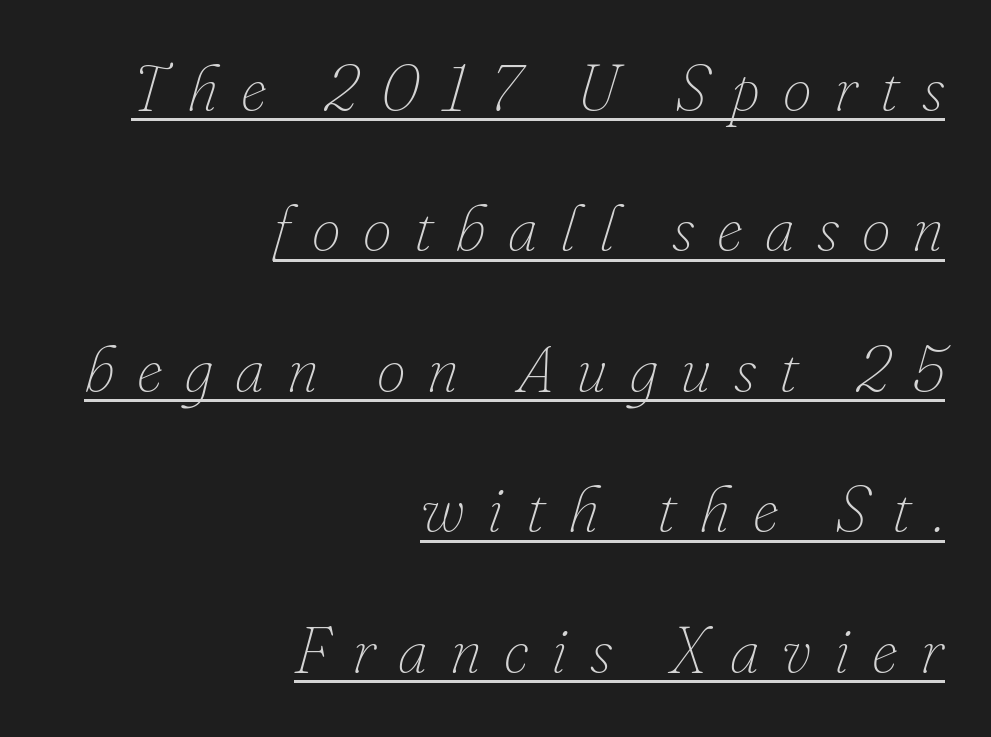
The image shows 65 px thin type, italic (leaning right); set right-aligned, loose line spacing (2.16x), unusually wide letter spacing (+0.35 em), underlined; low stroke contrast and a small x-height.
